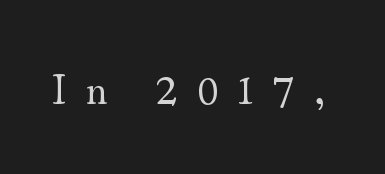
Q: Is the text bold? A: No.
Q: Is the text italic (slanted)? A: No, it is upright.
Q: Is the typeface a serif or a sans-serif typeface? A: Serif.
Q: Is the text underlined? A: No.
Q: Is the spacing between letters normal or unusually wide? A: Unusually wide.
Q: Width (condensed, normal, or wide)? A: Normal.
Q: Stroke contrast? A: Medium.
Q: x-height? A: Small.
Q: Monospaced? A: No.
